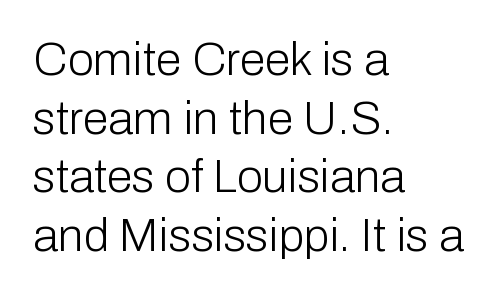
The image shows 47 px light sans-serif type, upright; set left-aligned, normal line spacing (1.25x), normal letter spacing, not underlined; low stroke contrast and a medium x-height.
